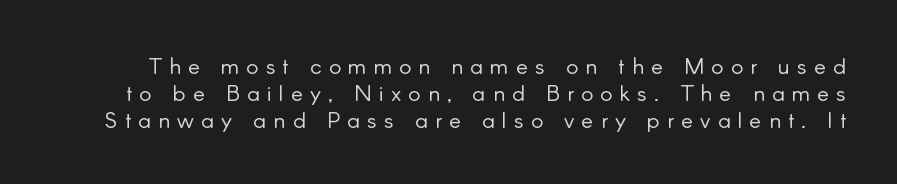
{"italic": "no", "bold": "no", "underline": "no", "line_spacing_ratio": 1.17, "letter_spacing": "wide", "letter_spacing_em": 0.31, "glyph_px": 23}
